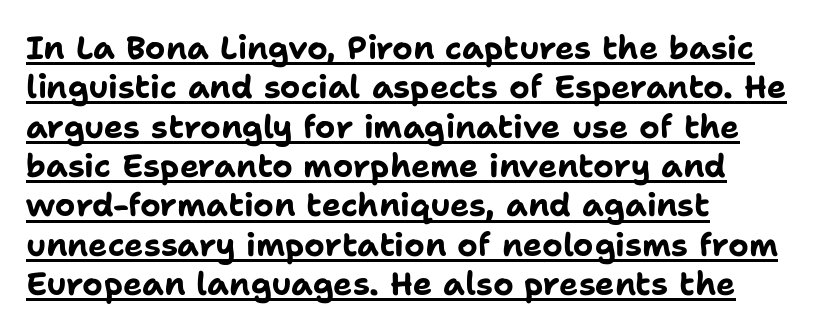
The image shows 32 px bold sans-serif type, upright; set left-aligned, line spacing 1.23x, normal letter spacing, underlined; low stroke contrast and a medium x-height.
